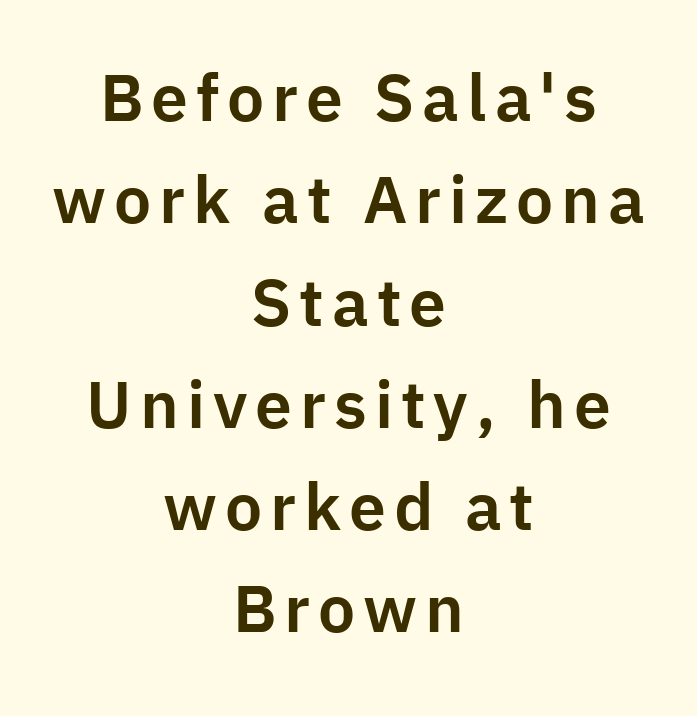
Normally led — the rows are evenly, conventionally spaced. The baseline area is clear. This rendering uses center alignment, leaving both contours irregular but symmetric. Note: no serifs on the glyphs. A typesetter would mark this as roman, not italic. Think of a printed novel: that variable character pitch is what you see here.
